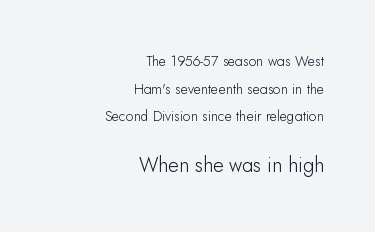
Q: Is the text italic (slanted)? A: No, it is upright.
Q: Is the text underlined? A: No.
Q: How is the paragraph aligned? A: Right-aligned.
Q: Is the spacing between letters normal or unusually wide? A: Normal.
Q: Is the spacing between lines tight, normal or loose? A: Loose.
Q: Which block of text is set in a larger size, the first (top) or the second (bottom)? A: The second (bottom) one.
